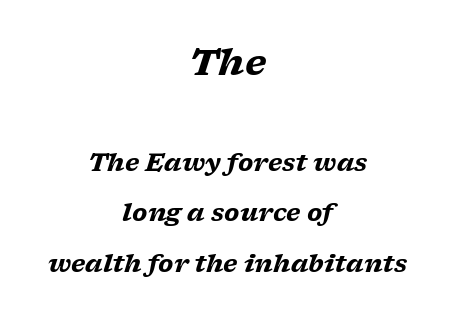
The image shows 36 px heavy, wide serif type, italic (leaning right); set centered, loose line spacing (2.11x), normal letter spacing, not underlined; the first (top) block is 1.5x larger; low stroke contrast and a medium x-height.
